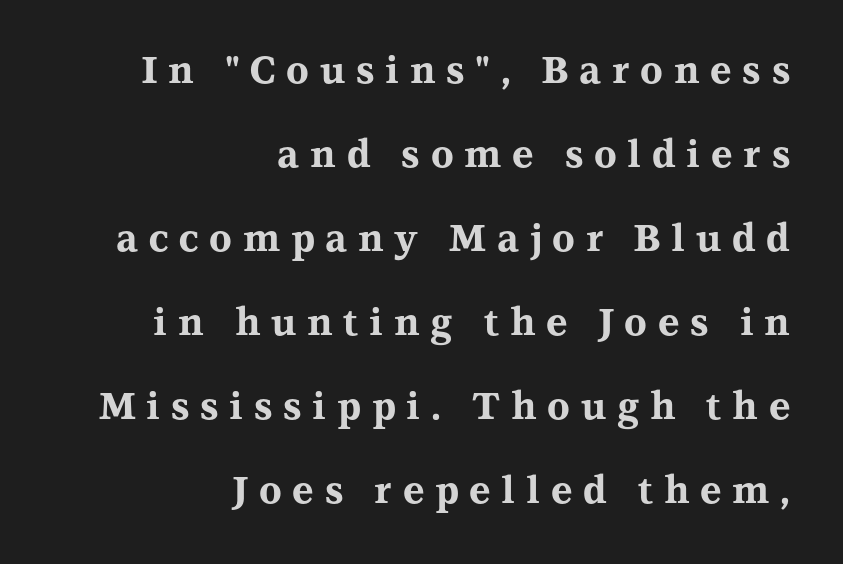
The image shows 37 px bold, wide serif type, upright; set right-aligned, loose line spacing (2.27x), unusually wide letter spacing (+0.29 em), not underlined; medium stroke contrast and a medium x-height.
